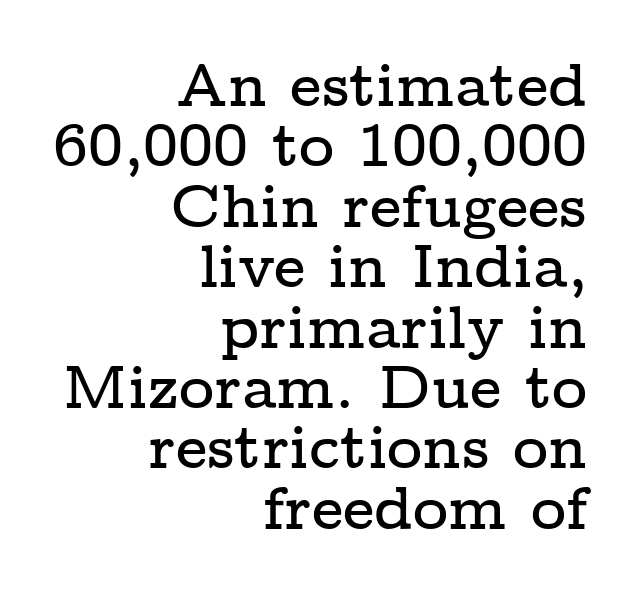
Q: Is the text italic (slanted)? A: No, it is upright.
Q: Is the typeface a serif or a sans-serif typeface? A: Serif.
Q: Is the text underlined? A: No.
Q: How is the paragraph aligned? A: Right-aligned.
Q: Is the spacing between letters normal or unusually wide? A: Normal.
Q: Is the spacing between lines tight, normal or loose? A: Tight.
Q: Width (condensed, normal, or wide)? A: Wide.
Q: Stroke contrast? A: Low.
Q: x-height? A: Medium.
Q: Monospaced? A: No.
